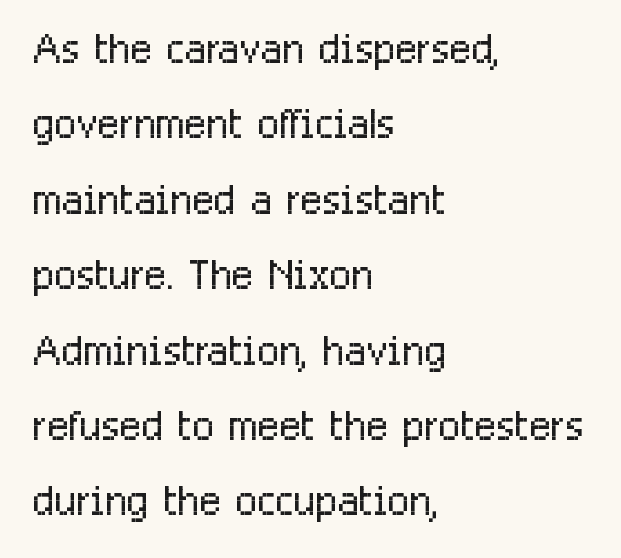
{"serif": "no", "italic": "no", "bold": "no", "weight": "light", "width": "condensed", "stroke_contrast": "low", "x_height": "medium", "monospaced": "no", "underline": "no", "align": "left", "line_spacing": "normal", "line_spacing_ratio": 1.3, "letter_spacing": "normal", "letter_spacing_em": 0.0, "glyph_px": 58}
